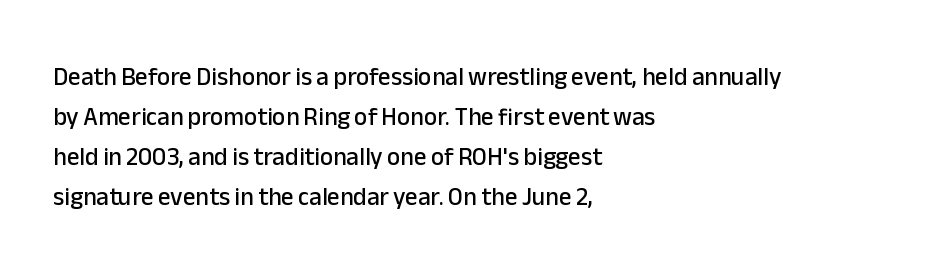
{"italic": "no", "underline": "no", "align": "left", "line_spacing": "normal", "line_spacing_ratio": 1.6, "letter_spacing": "normal", "letter_spacing_em": 0.0, "glyph_px": 25}
